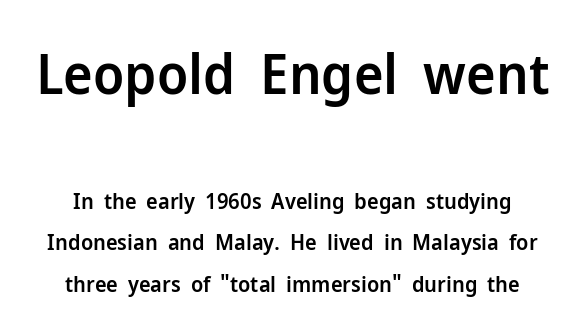
Q: Is the text bold? A: Semi-bold.
Q: Is the text italic (slanted)? A: No, it is upright.
Q: Is the typeface a serif or a sans-serif typeface? A: Sans-serif.
Q: Is the text underlined? A: No.
Q: Is the spacing between letters normal or unusually wide? A: Normal.
Q: Which block of text is set in a larger size, the first (top) or the second (bottom)? A: The first (top) one.
Q: Width (condensed, normal, or wide)? A: Normal.
Q: Stroke contrast? A: Low.
Q: x-height? A: Medium.
Q: Monospaced? A: No.
